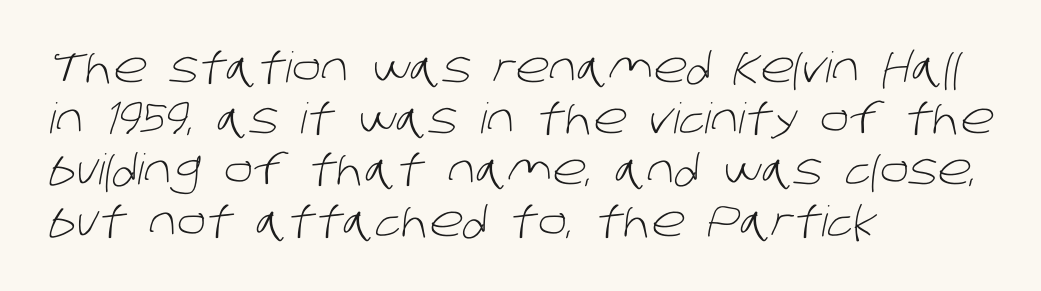
Q: Is the text bold? A: No.
Q: Is the typeface a serif or a sans-serif typeface? A: Sans-serif.
Q: Is the text underlined? A: No.
Q: How is the paragraph aligned? A: Left-aligned.
Q: Is the spacing between letters normal or unusually wide? A: Normal.
Q: Width (condensed, normal, or wide)? A: Normal.
Q: Stroke contrast? A: Low.
Q: x-height? A: Large.
Q: Monospaced? A: No.
